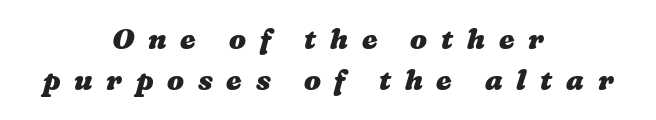
Q: Is the text bold? A: Yes.
Q: Is the text underlined? A: No.
Q: How is the paragraph aligned? A: Centered.
Q: Is the spacing between letters normal or unusually wide? A: Unusually wide.
Q: Is the spacing between lines tight, normal or loose? A: Normal.
Q: Width (condensed, normal, or wide)? A: Wide.
Q: Stroke contrast? A: Medium.
Q: x-height? A: Medium.
Q: Monospaced? A: No.
